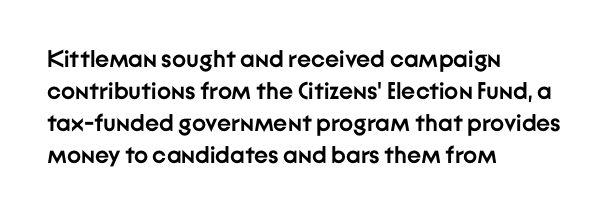
{"italic": "no", "bold": "yes", "underline": "no", "align": "left", "line_spacing": "normal", "line_spacing_ratio": 1.33, "letter_spacing": "normal", "letter_spacing_em": 0.0, "glyph_px": 24}
